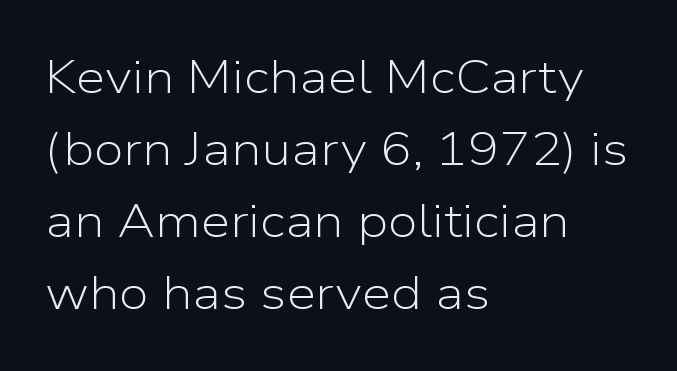
Q: Is the text bold? A: No.
Q: Is the text italic (slanted)? A: No, it is upright.
Q: Is the typeface a serif or a sans-serif typeface? A: Sans-serif.
Q: Is the text underlined? A: No.
Q: How is the paragraph aligned? A: Left-aligned.
Q: Is the spacing between letters normal or unusually wide? A: Normal.
Q: Is the spacing between lines tight, normal or loose? A: Normal.
Q: Width (condensed, normal, or wide)? A: Normal.
Q: Stroke contrast? A: Low.
Q: x-height? A: Medium.
Q: Monospaced? A: No.
